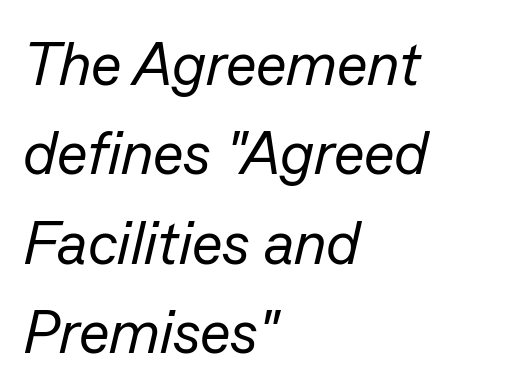
The image shows 60 px regular-weight type, italic (leaning right); set left-aligned, normal line spacing (1.49x), normal letter spacing, not underlined; low stroke contrast and a medium x-height.
